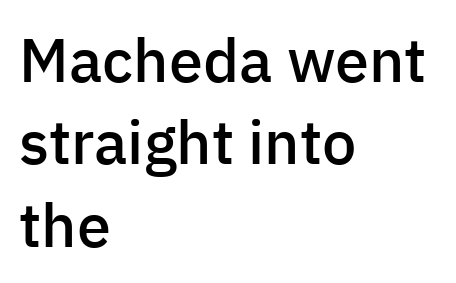
Q: Is the text bold? A: Semi-bold.
Q: Is the text italic (slanted)? A: No, it is upright.
Q: Is the typeface a serif or a sans-serif typeface? A: Sans-serif.
Q: Is the text underlined? A: No.
Q: How is the paragraph aligned? A: Left-aligned.
Q: Is the spacing between letters normal or unusually wide? A: Normal.
Q: Is the spacing between lines tight, normal or loose? A: Normal.
Q: Width (condensed, normal, or wide)? A: Normal.
Q: Stroke contrast? A: Low.
Q: x-height? A: Medium.
Q: Monospaced? A: No.
